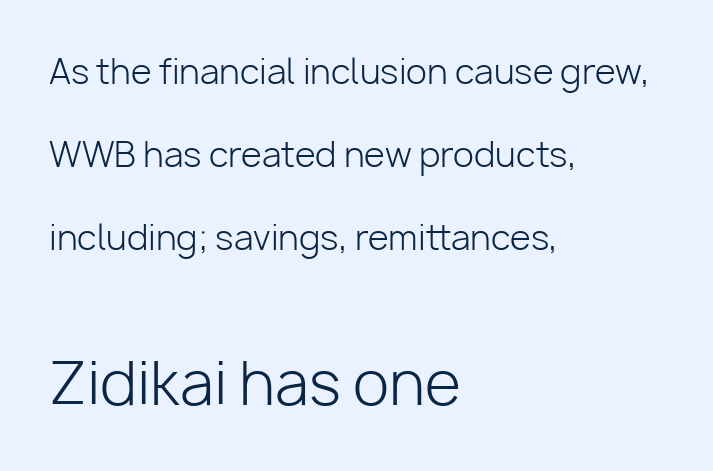
The image shows 59 px light sans-serif type, upright; set left-aligned, loose line spacing (2.44x), normal letter spacing, not underlined; the second (bottom) block is 1.74x larger; low stroke contrast and a medium x-height.
